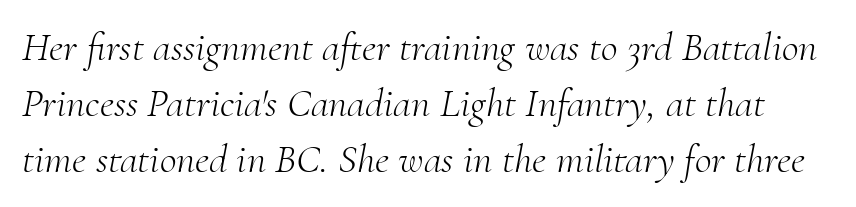
{"serif": "yes", "italic": "yes", "lean": "right", "slant_degrees": 10, "bold": "no", "weight": "light", "width": "normal", "stroke_contrast": "medium", "x_height": "small", "monospaced": "no", "underline": "no", "line_spacing": "normal", "line_spacing_ratio": 1.37, "letter_spacing": "normal", "letter_spacing_em": 0.0, "glyph_px": 41}
